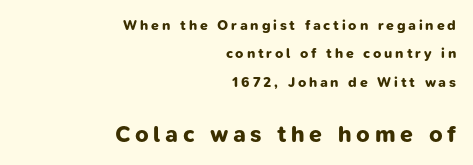
The image shows 23 px bold type; set right-aligned, loose line spacing (2.03x), unusually wide letter spacing (+0.2 em), not underlined; the second (bottom) block is 1.64x larger.
